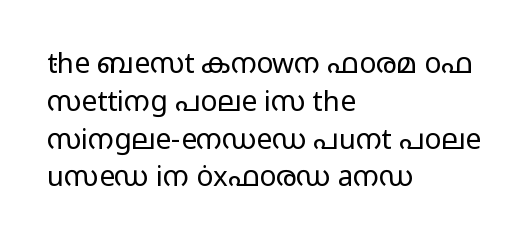
Q: Is the text bold? A: No.
Q: Is the text italic (slanted)? A: No, it is upright.
Q: Is the typeface a serif or a sans-serif typeface? A: Sans-serif.
Q: Is the text underlined? A: No.
Q: How is the paragraph aligned? A: Left-aligned.
Q: Is the spacing between letters normal or unusually wide? A: Normal.
Q: Is the spacing between lines tight, normal or loose? A: Normal.
Q: Width (condensed, normal, or wide)? A: Wide.
Q: Stroke contrast? A: Low.
Q: x-height? A: Medium.
Q: Monospaced? A: No.
